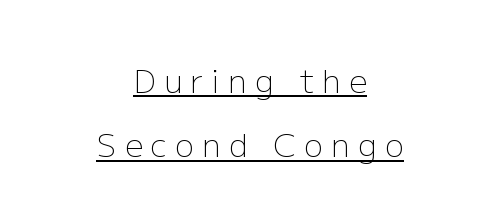
The image shows 32 px light sans-serif type, upright; set centered, loose line spacing (2.01x), unusually wide letter spacing (+0.25 em), underlined; low stroke contrast and a medium x-height.
